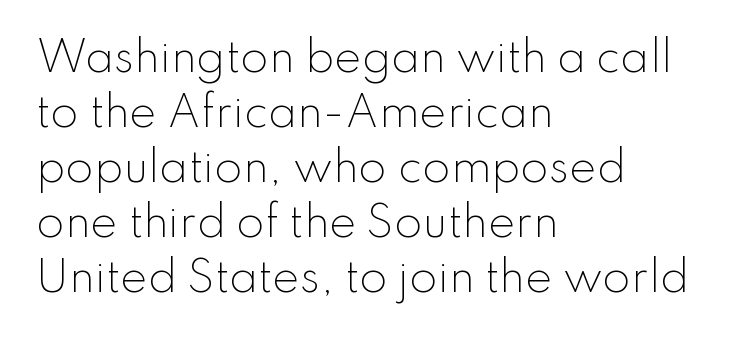
The image shows 41 px light sans-serif type, upright; set left-aligned, normal line spacing (1.34x), normal letter spacing, not underlined; low stroke contrast and a small x-height.
